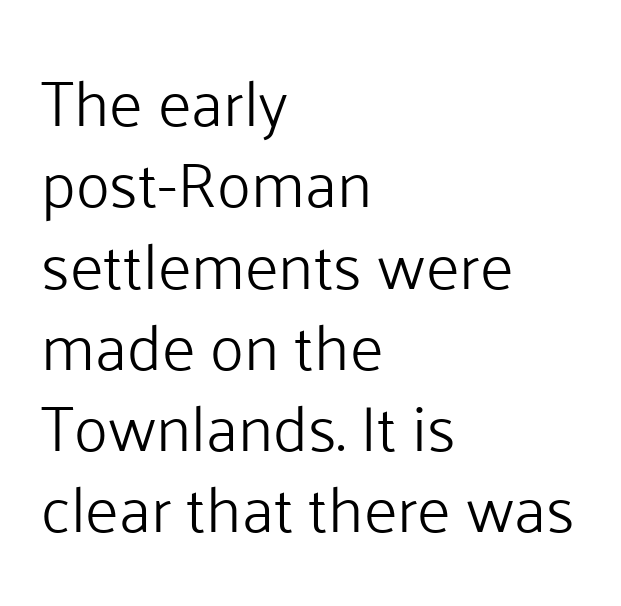
The letters stand upright; this is a roman face. The block of text has a typical density, with ordinary space between rows. Bold? No — there's no thickening of the strokes. Observe the absence of serifs on each vertical stroke in this sample. Clear beneath every line of the passage. The letterforms sit shoulder to shoulder at normal distance.
